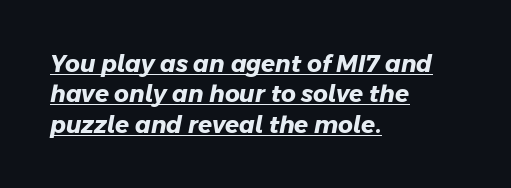
The line-height multiplier appears to be the usual default. Chunky letters — that's bold for sure. Compared with a centered layout, this one pins lines to the left instead. The passage shown has conventional tracking throughout.
